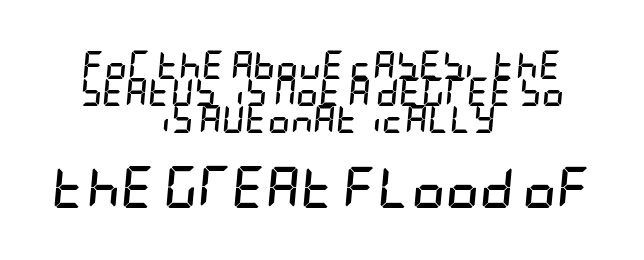
The image shows 42 px semibold, condensed type, italic (leaning right); set centered, tight line spacing (0.97x), normal letter spacing, not underlined; the second (bottom) block is 1.5x larger; low stroke contrast and a large x-height.
